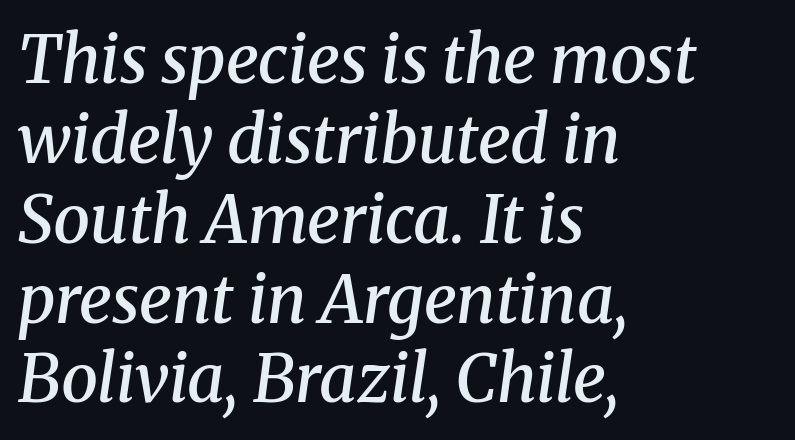
{"serif": "yes", "italic": "yes", "lean": "right", "slant_degrees": 8, "bold": "semi", "weight": "semibold", "width": "normal", "stroke_contrast": "medium", "x_height": "medium", "monospaced": "no", "underline": "no", "align": "left", "line_spacing_ratio": 1.21, "letter_spacing": "normal", "letter_spacing_em": 0.0, "glyph_px": 66}
